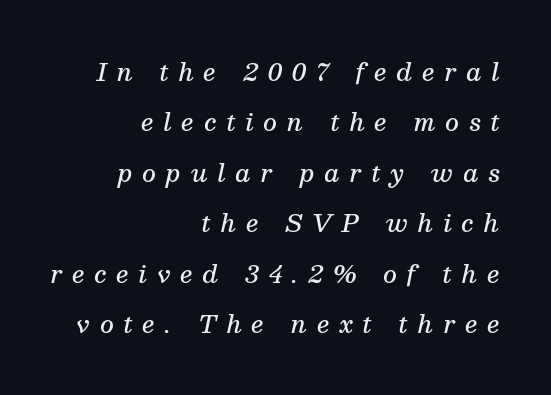
Q: Is the text bold? A: Semi-bold.
Q: Is the text italic (slanted)? A: Yes, it leans right by about 13 degrees.
Q: Is the text underlined? A: No.
Q: How is the paragraph aligned? A: Right-aligned.
Q: Is the spacing between letters normal or unusually wide? A: Unusually wide.
Q: Is the spacing between lines tight, normal or loose? A: Loose.
